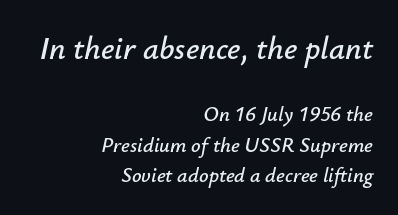
{"italic": "yes", "lean": "right", "slant_degrees": 12, "width": "normal", "stroke_contrast": "low", "x_height": "small", "monospaced": "no", "underline": "no", "align": "right", "line_spacing": "normal", "line_spacing_ratio": 1.47, "letter_spacing": "normal", "letter_spacing_em": 0.0, "larger_block": "first", "size_ratio": 1.52, "glyph_px": 32}
